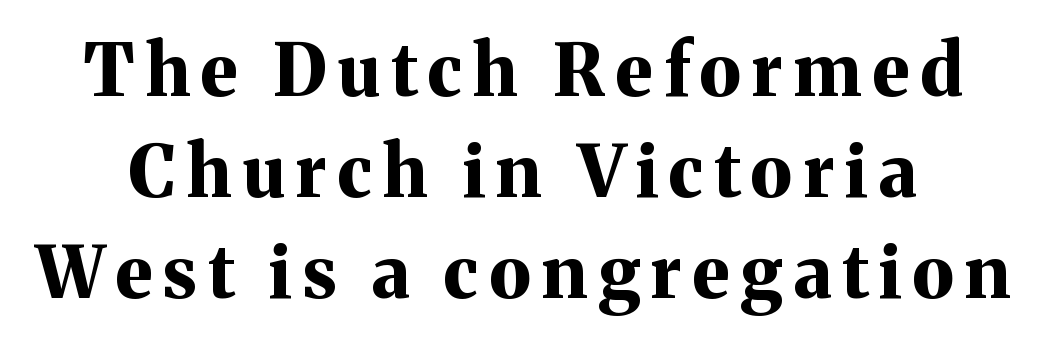
{"serif": "yes", "italic": "no", "bold": "yes", "weight": "bold", "width": "normal", "stroke_contrast": "medium", "x_height": "medium", "monospaced": "no", "underline": "no", "line_spacing": "normal", "line_spacing_ratio": 1.4, "glyph_px": 72}
